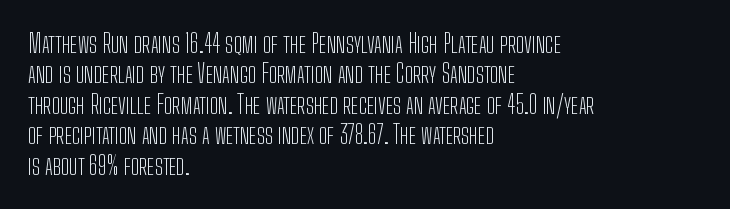
{"italic": "no", "bold": "no", "underline": "no", "align": "left", "line_spacing_ratio": 1.22, "letter_spacing": "normal", "letter_spacing_em": 0.0, "glyph_px": 25}
